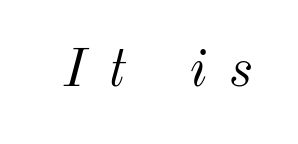
The image shows 53 px light type, italic (leaning right); set unusually wide letter spacing (+0.45 em), not underlined; medium stroke contrast and a small x-height.
